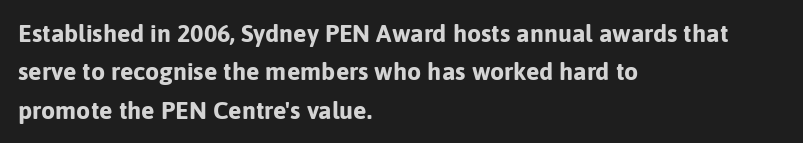
{"italic": "no", "bold": "yes", "underline": "no", "align": "left", "line_spacing": "normal", "line_spacing_ratio": 1.54, "letter_spacing": "normal", "letter_spacing_em": 0.0, "glyph_px": 25}
